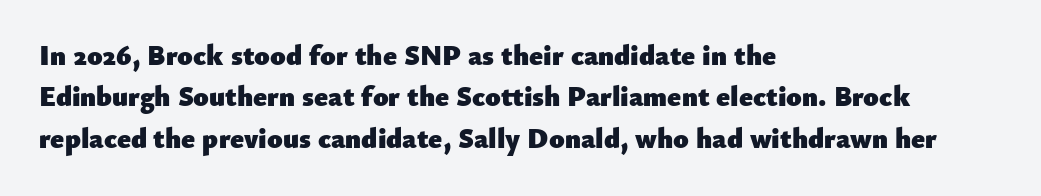
The image shows 28 px heavy sans-serif type, upright; set left-aligned, normal line spacing (1.48x), normal letter spacing, not underlined; low stroke contrast and a small x-height.
